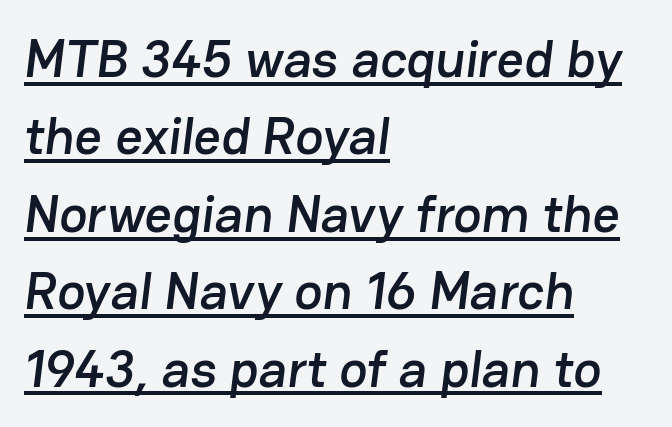
This sample carries an underscore along the baseline area. Characters follow at the spacing the type designer built in. The face used here is proportionally spaced, like ordinary book or web type. To sum up the face: it is a sans, with no serifs. The line-height multiplier appears to be the usual default. One-word summary of the alignment: left.
